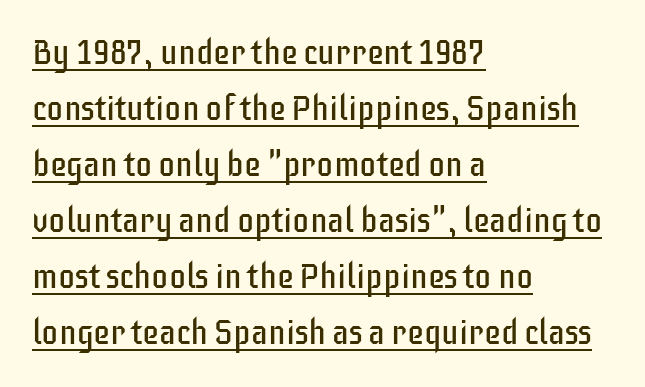
The image shows 34 px regular-weight, condensed sans-serif type, upright; set left-aligned, normal line spacing (1.65x), normal letter spacing, underlined; low stroke contrast and a large x-height.
